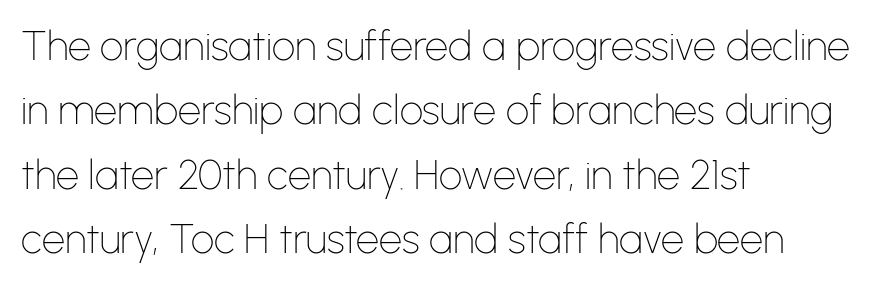
{"serif": "no", "italic": "no", "bold": "no", "weight": "thin", "width": "normal", "stroke_contrast": "low", "x_height": "medium", "monospaced": "no", "underline": "no", "align": "left", "line_spacing": "normal", "line_spacing_ratio": 1.57, "letter_spacing": "normal", "letter_spacing_em": 0.0, "glyph_px": 41}
